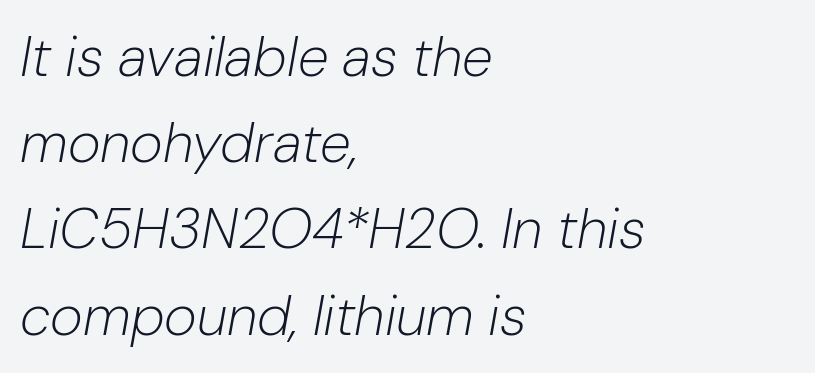
You could call the tracking neutral — neither tight nor loose. The gap between lines stays unmarked. A classic flush-left, rag-right setting is used for this passage. Stems here are at most as thick as an everyday book face. Is there much room between lines? A standard amount, neither cramped nor airy.
